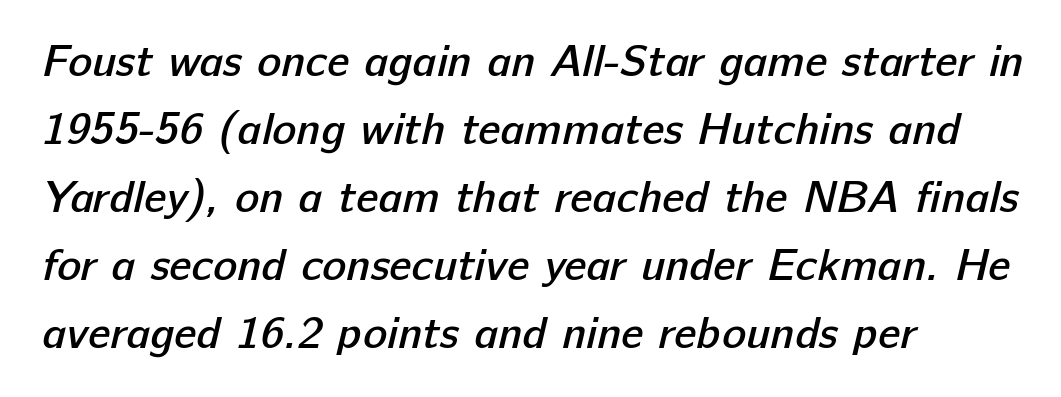
The area under the type is left untouched. The passage shown has conventional tracking throughout. Teacher's note: observe the even left margin — that is flush-left alignment. Moderately thickened strokes mark this as semibold type. Think of a printed novel: that variable character pitch is what you see here.
